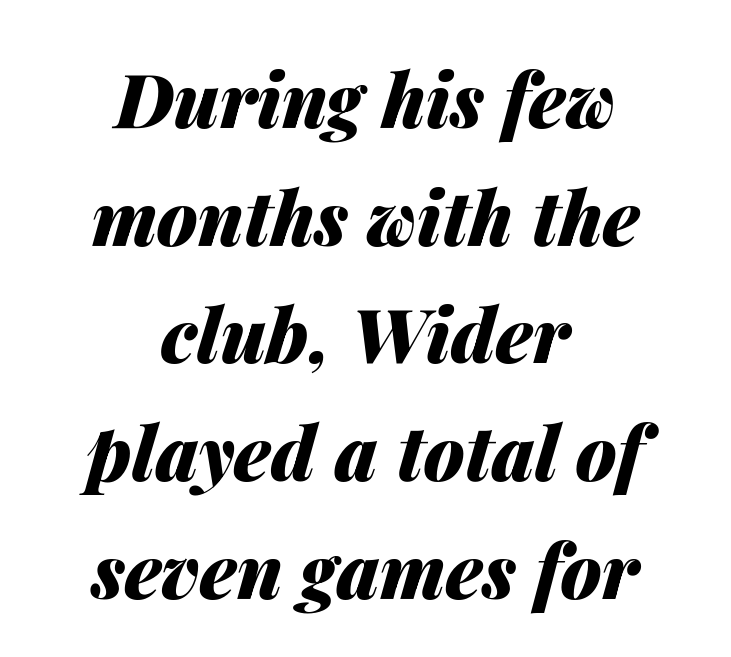
Q: Is the text bold? A: Yes.
Q: Is the text italic (slanted)? A: Yes, it leans right by about 14 degrees.
Q: Is the text underlined? A: No.
Q: How is the paragraph aligned? A: Centered.
Q: Is the spacing between letters normal or unusually wide? A: Normal.
Q: Is the spacing between lines tight, normal or loose? A: Normal.
Q: Width (condensed, normal, or wide)? A: Normal.
Q: Stroke contrast? A: Medium.
Q: x-height? A: Medium.
Q: Monospaced? A: No.
